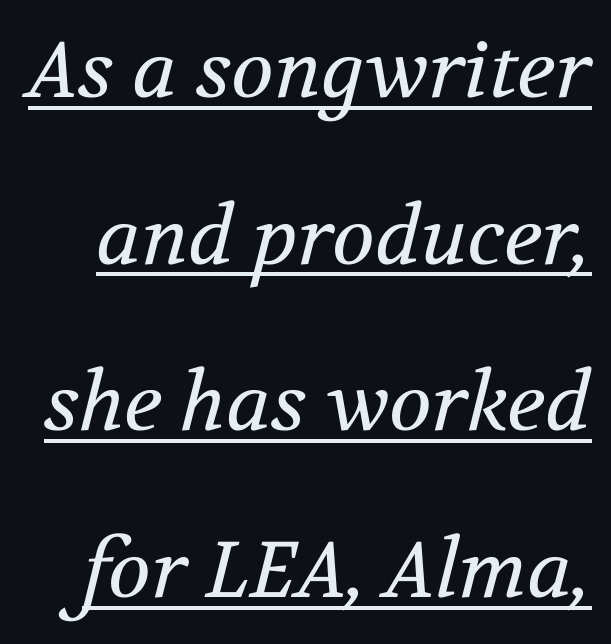
Q: Is the text bold? A: No.
Q: Is the text italic (slanted)? A: Yes, it leans right by about 12 degrees.
Q: Is the typeface a serif or a sans-serif typeface? A: Serif.
Q: Is the text underlined? A: Yes.
Q: Is the spacing between letters normal or unusually wide? A: Normal.
Q: Is the spacing between lines tight, normal or loose? A: Loose.
Q: Width (condensed, normal, or wide)? A: Normal.
Q: Stroke contrast? A: Medium.
Q: x-height? A: Medium.
Q: Monospaced? A: No.
